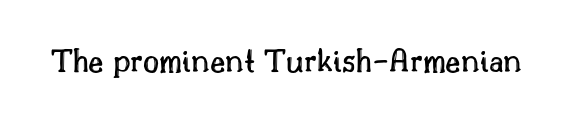
{"italic": "no", "width": "normal", "x_height": "small", "monospaced": "no", "underline": "no", "letter_spacing": "normal", "letter_spacing_em": 0.0, "glyph_px": 35}
